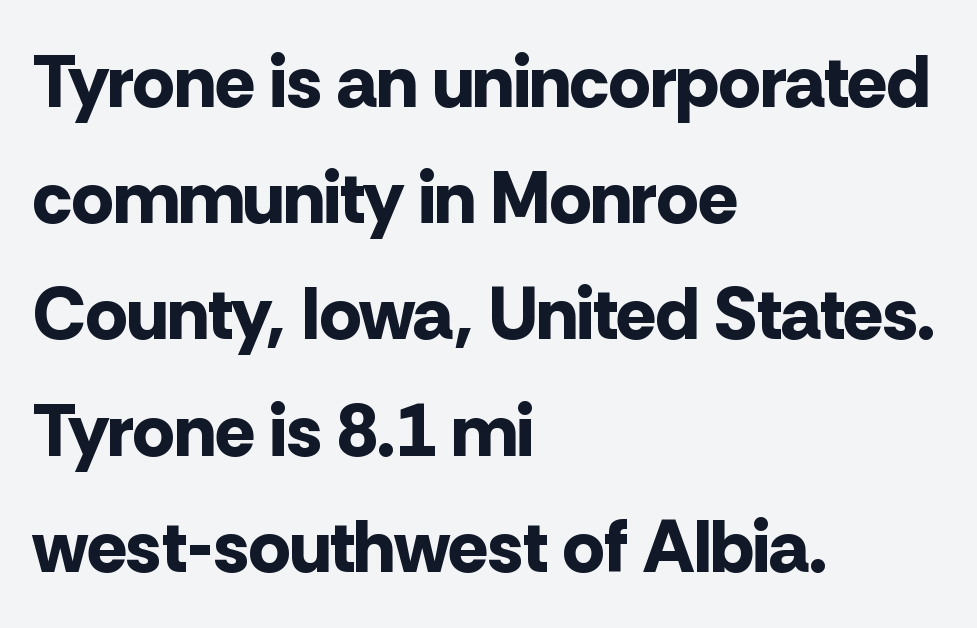
The image shows 74 px bold sans-serif type, upright; set left-aligned, normal line spacing (1.57x), normal letter spacing, not underlined; low stroke contrast and a medium x-height.
